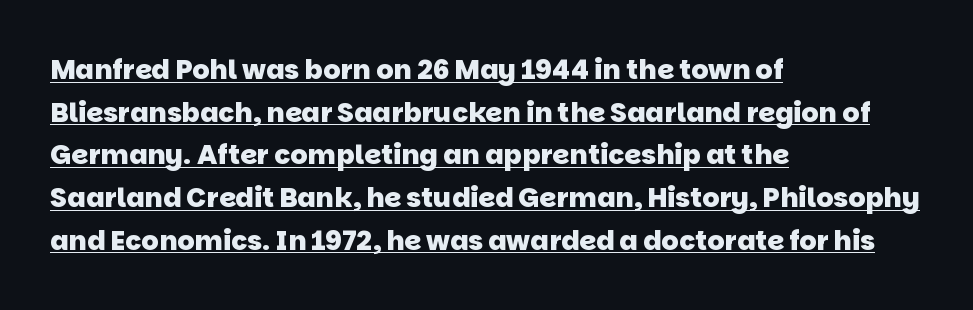
Q: Is the text bold? A: Yes.
Q: Is the text underlined? A: Yes.
Q: How is the paragraph aligned? A: Left-aligned.
Q: Is the spacing between letters normal or unusually wide? A: Normal.
Q: Is the spacing between lines tight, normal or loose? A: Normal.
